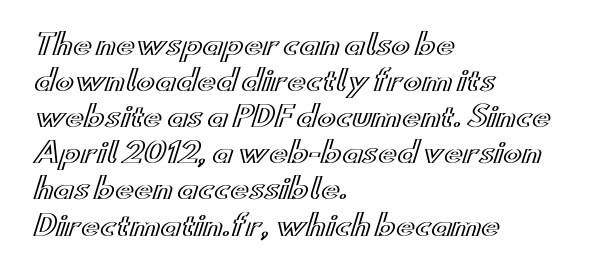
{"width": "wide", "x_height": "small", "monospaced": "no", "underline": "no", "align": "left", "line_spacing": "normal", "line_spacing_ratio": 1.29, "letter_spacing": "normal", "letter_spacing_em": 0.0, "glyph_px": 28}
